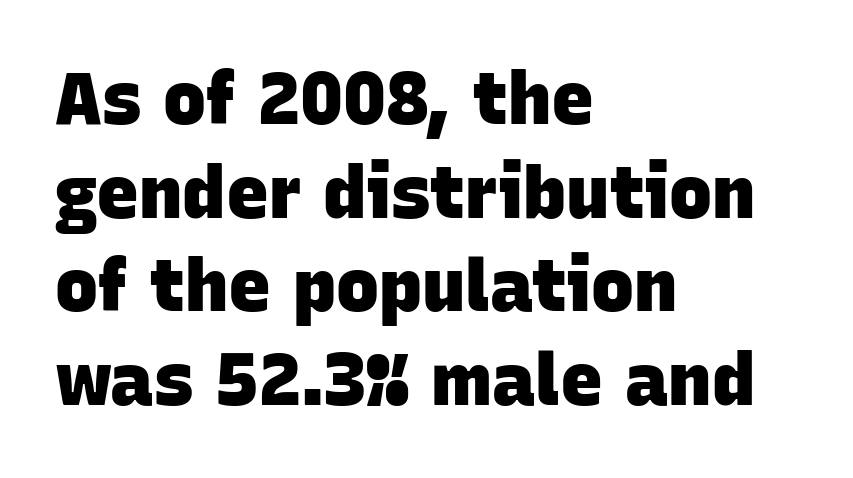
{"serif": "no", "bold": "yes", "weight": "heavy", "width": "normal", "stroke_contrast": "low", "x_height": "large", "monospaced": "no", "underline": "no", "align": "left", "line_spacing": "normal", "line_spacing_ratio": 1.3, "letter_spacing": "normal", "letter_spacing_em": 0.0, "glyph_px": 72}
